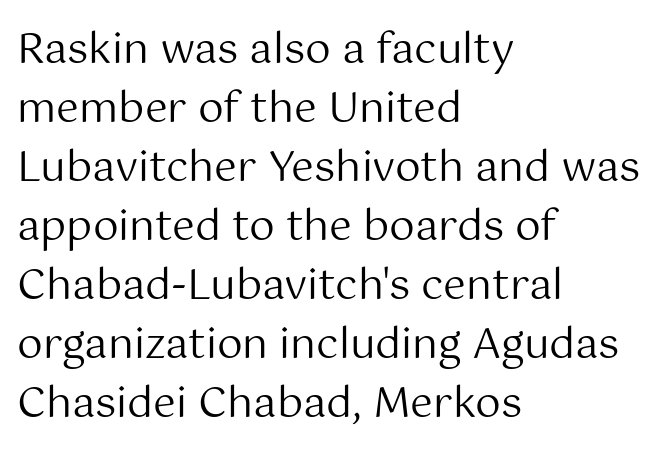
Q: Is the text bold? A: No.
Q: Is the text italic (slanted)? A: No, it is upright.
Q: Is the typeface a serif or a sans-serif typeface? A: Sans-serif.
Q: Is the text underlined? A: No.
Q: How is the paragraph aligned? A: Left-aligned.
Q: Is the spacing between letters normal or unusually wide? A: Normal.
Q: Is the spacing between lines tight, normal or loose? A: Normal.
Q: Width (condensed, normal, or wide)? A: Normal.
Q: Stroke contrast? A: Medium.
Q: x-height? A: Medium.
Q: Monospaced? A: No.
